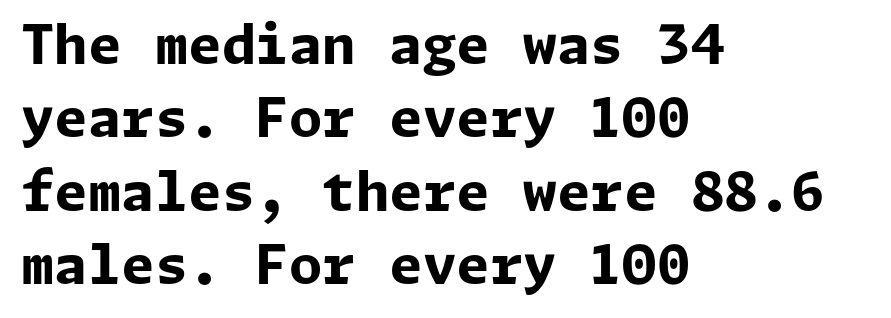
The image shows 54 px bold sans-serif type, upright; set left-aligned, normal line spacing (1.36x), normal letter spacing, not underlined; low stroke contrast and a medium x-height.
